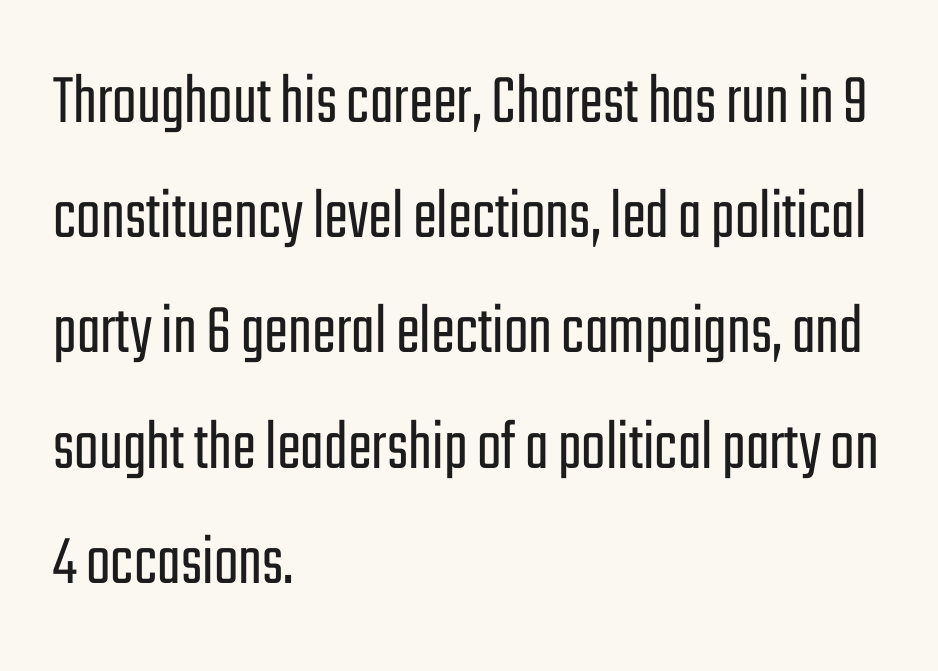
Q: Is the text bold? A: No.
Q: Is the text italic (slanted)? A: No, it is upright.
Q: Is the typeface a serif or a sans-serif typeface? A: Sans-serif.
Q: Is the text underlined? A: No.
Q: How is the paragraph aligned? A: Left-aligned.
Q: Is the spacing between letters normal or unusually wide? A: Normal.
Q: Is the spacing between lines tight, normal or loose? A: Normal.
Q: Width (condensed, normal, or wide)? A: Condensed.
Q: Stroke contrast? A: Low.
Q: x-height? A: Medium.
Q: Monospaced? A: No.
